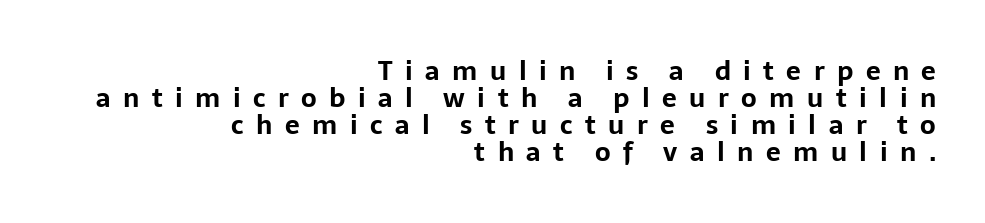
The image shows 26 px bold type, upright; set right-aligned, tight line spacing (1.04x), unusually wide letter spacing (+0.48 em), not underlined.
